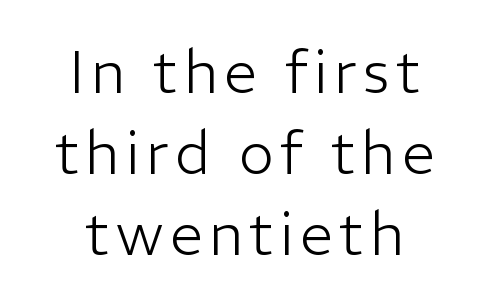
{"serif": "no", "italic": "no", "bold": "no", "weight": "light", "width": "normal", "stroke_contrast": "low", "x_height": "medium", "monospaced": "no", "underline": "no", "align": "center", "line_spacing": "normal", "line_spacing_ratio": 1.37, "glyph_px": 59}
